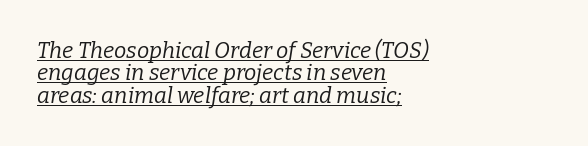
Line beginnings align vertically; line endings do not. The cut favours lightness, reaching ordinary text weight at its darkest. Spacing between characters is what you'd get straight out of the box. The passage shown is underscored from start to finish. Very little white space separates one row of letters from the next. Emphasis-style slanted type is in use.
